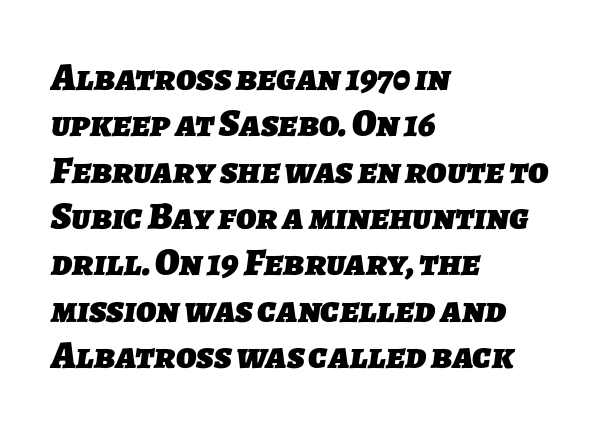
The image shows 38 px heavy sans-serif type; set left-aligned, line spacing 1.22x, normal letter spacing, not underlined; low stroke contrast and a medium x-height.
